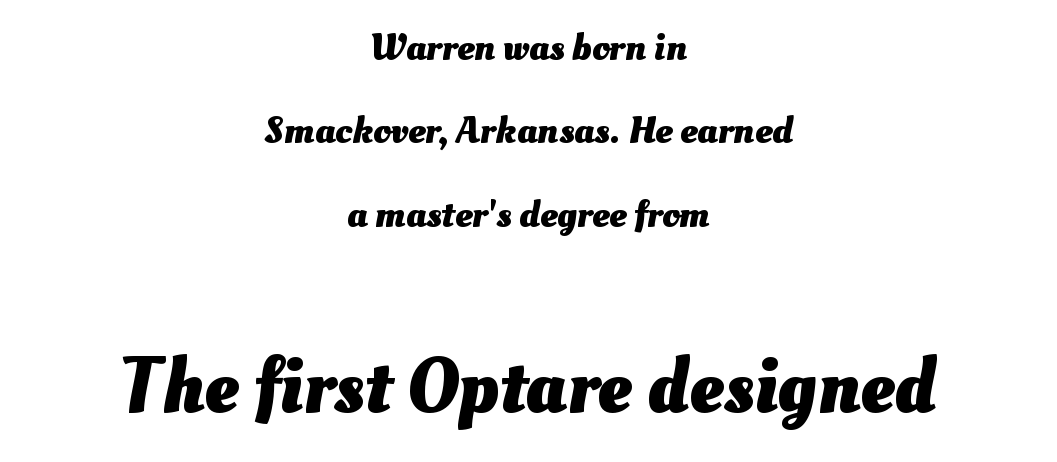
{"bold": "yes", "weight": "heavy", "width": "normal", "stroke_contrast": "medium", "x_height": "small", "monospaced": "no", "underline": "no", "align": "center", "line_spacing": "loose", "line_spacing_ratio": 2.14, "letter_spacing": "normal", "letter_spacing_em": 0.0, "larger_block": "second", "size_ratio": 2.0, "glyph_px": 78}
